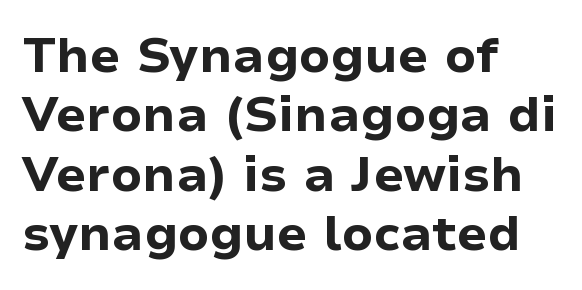
{"serif": "no", "italic": "no", "bold": "yes", "weight": "bold", "width": "normal", "stroke_contrast": "low", "x_height": "medium", "monospaced": "no", "underline": "no", "align": "left", "line_spacing_ratio": 1.21, "letter_spacing": "normal", "letter_spacing_em": 0.0, "glyph_px": 49}
